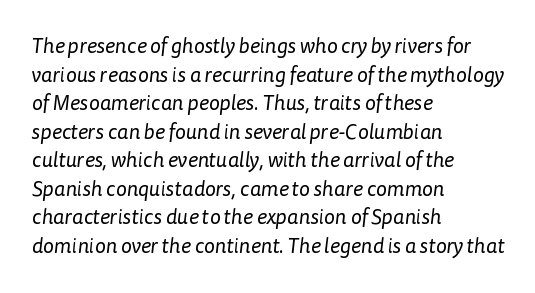
{"bold": "no", "underline": "no", "align": "left", "line_spacing": "normal", "line_spacing_ratio": 1.36, "letter_spacing": "normal", "letter_spacing_em": 0.0, "glyph_px": 21}
